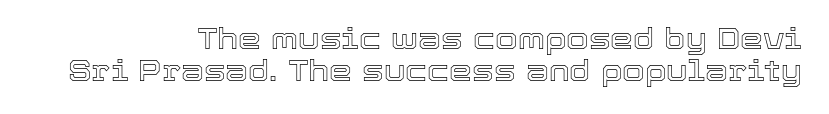
{"italic": "no", "width": "normal", "x_height": "medium", "monospaced": "no", "underline": "no", "align": "right", "line_spacing": "tight", "line_spacing_ratio": 1.1, "letter_spacing": "normal", "letter_spacing_em": 0.0, "glyph_px": 29}
